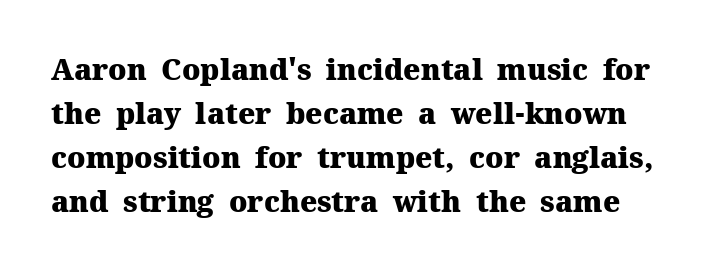
The image shows 29 px heavy serif type, upright; set normal line spacing (1.52x), normal letter spacing, not underlined; medium stroke contrast and a medium x-height.
